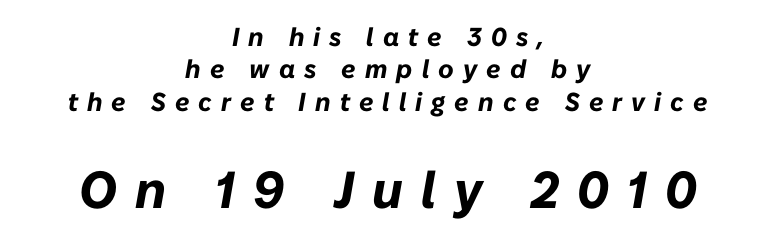
{"italic": "yes", "lean": "right", "slant_degrees": 10, "bold": "yes", "weight": "bold", "width": "normal", "stroke_contrast": "low", "x_height": "medium", "monospaced": "no", "underline": "no", "align": "center", "line_spacing": "normal", "line_spacing_ratio": 1.25, "letter_spacing": "wide", "letter_spacing_em": 0.35, "larger_block": "second", "size_ratio": 2.0, "glyph_px": 52}
